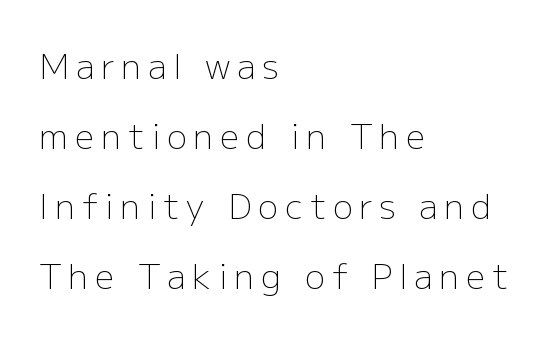
Letters rest on an invisible, unmarked baseline. The font is comparable to plain body text, perhaps lighter. Here the designer chose a conventional face with non-uniform glyph widths. The passage shown stacks its lines with a broad gap. Quick note: not italic, upright.
